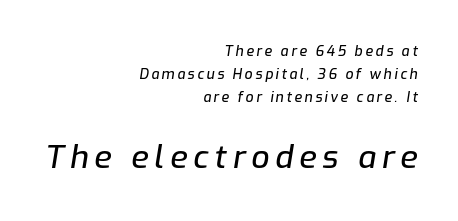
Q: Is the text italic (slanted)? A: Yes, it leans right by about 9 degrees.
Q: Is the text underlined? A: No.
Q: How is the paragraph aligned? A: Right-aligned.
Q: Is the spacing between lines tight, normal or loose? A: Normal.
Q: Which block of text is set in a larger size, the first (top) or the second (bottom)? A: The second (bottom) one.
Q: Width (condensed, normal, or wide)? A: Normal.
Q: Stroke contrast? A: Low.
Q: x-height? A: Medium.
Q: Monospaced? A: No.
